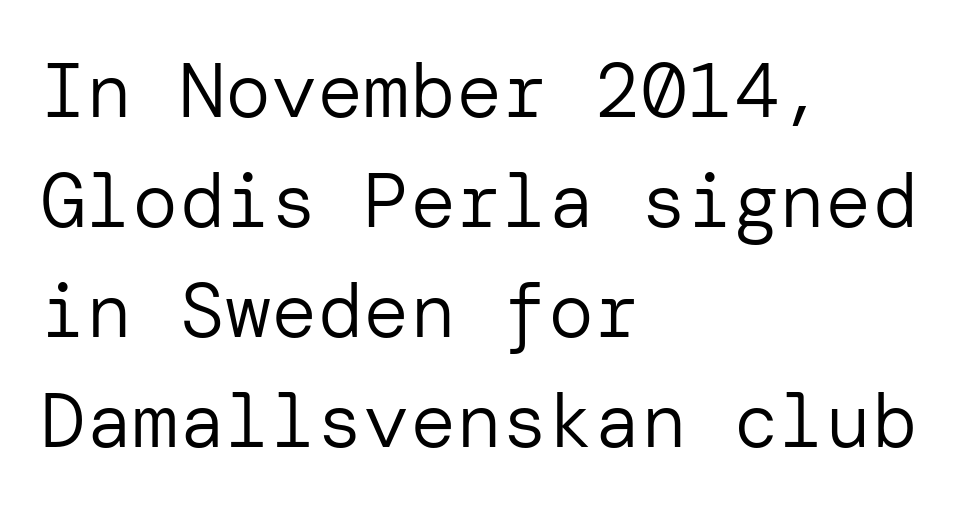
Italic: no, the glyphs are upright roman. The tracking reads as untouched default to a designer's eye. This rendering features lettering with no underline. Notice how descenders clear the ascenders below comfortably — that's standard leading. Which margin do the lines hug? The left one — the right edge is uneven.
